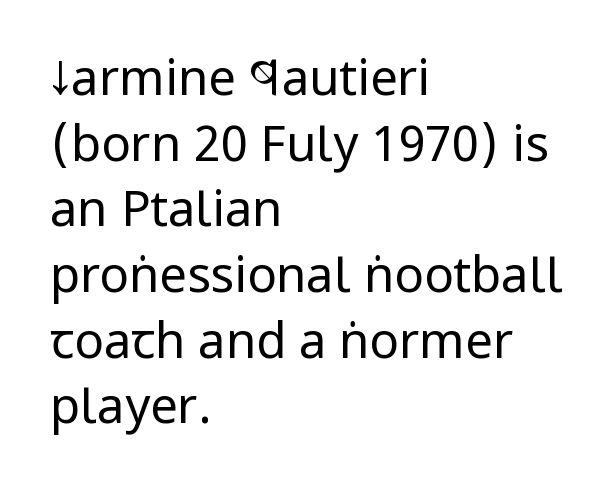
Varying glyph widths throughout — classic text-font behaviour. Every stem runs plumb, perpendicular to the baseline. Leftover space on each line is placed entirely after the last word. Leading matches the norm, producing a regular column. No extra tracking has been applied to these lines.
